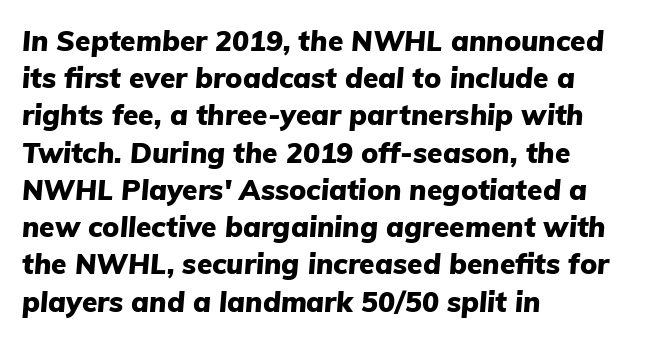
Q: Is the text bold? A: Yes.
Q: Is the text italic (slanted)? A: Yes, it leans right by about 5 degrees.
Q: Is the text underlined? A: No.
Q: How is the paragraph aligned? A: Left-aligned.
Q: Is the spacing between letters normal or unusually wide? A: Normal.
Q: Is the spacing between lines tight, normal or loose? A: Normal.
Q: Width (condensed, normal, or wide)? A: Normal.
Q: Stroke contrast? A: Low.
Q: x-height? A: Medium.
Q: Monospaced? A: No.
